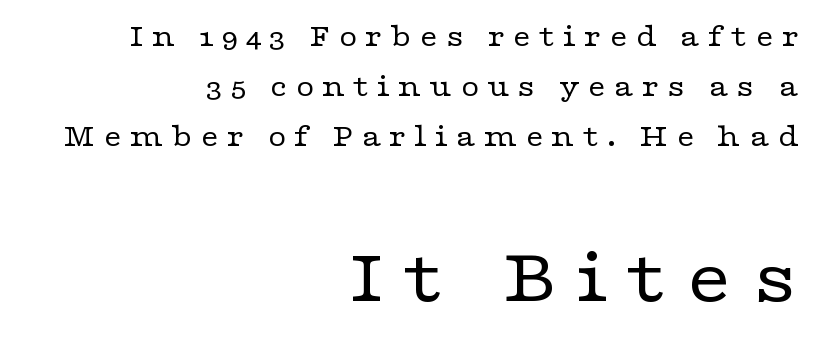
The image shows 79 px regular-weight, wide serif type, upright; set right-aligned, normal line spacing (1.57x), unusually wide letter spacing (+0.23 em), not underlined; the second (bottom) block is 2.47x larger; low stroke contrast and a medium x-height.
